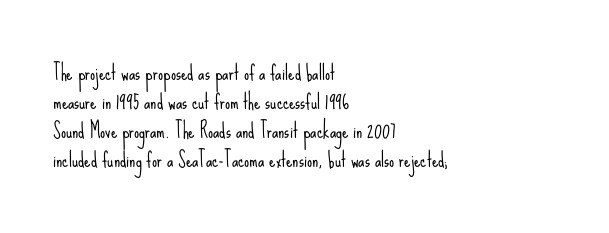
{"italic": "no", "bold": "no", "underline": "no", "align": "left", "line_spacing": "normal", "line_spacing_ratio": 1.45, "letter_spacing": "normal", "letter_spacing_em": 0.0, "glyph_px": 20}
